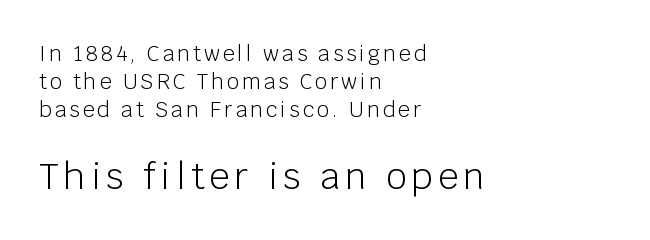
The rendering shows plain stroke endings on the letterforms — a sans-serif design. Descenders hang freely into open space. Regarding leading, the lines here are spaced in the standard way. The later block is typeset at a bigger size than the earlier block. These lines stack with their left ends in a neat column. The lettering stays uniformly vertical, giving the passage a roman look.
